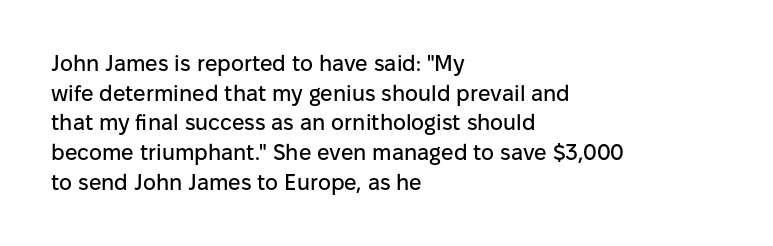
{"italic": "no", "underline": "no", "align": "left", "line_spacing": "normal", "line_spacing_ratio": 1.35, "letter_spacing": "normal", "letter_spacing_em": 0.0, "glyph_px": 22}
